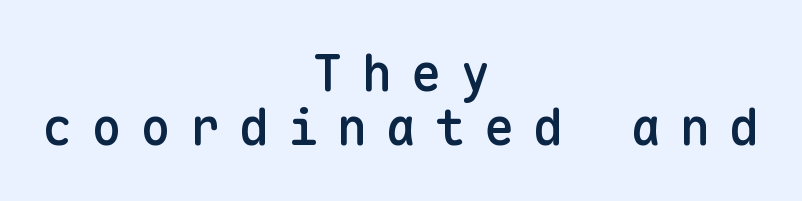
Q: Is the text bold? A: Semi-bold.
Q: Is the text italic (slanted)? A: No, it is upright.
Q: Is the typeface a serif or a sans-serif typeface? A: Sans-serif.
Q: Is the text underlined? A: No.
Q: How is the paragraph aligned? A: Centered.
Q: Is the spacing between letters normal or unusually wide? A: Unusually wide.
Q: Is the spacing between lines tight, normal or loose? A: Tight.
Q: Width (condensed, normal, or wide)? A: Normal.
Q: Stroke contrast? A: Low.
Q: x-height? A: Medium.
Q: Monospaced? A: Yes.
